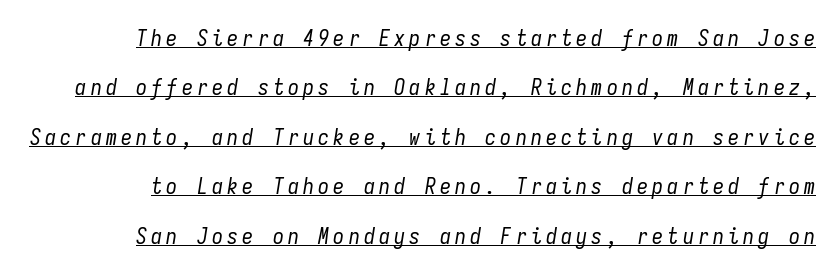
A typesetter would call this leading open, well beyond the default. Nothing heavy about these letters — not bold at all. The font's italic variant was chosen for this text. Is there an underline? Yes — a line sits under the letters.
